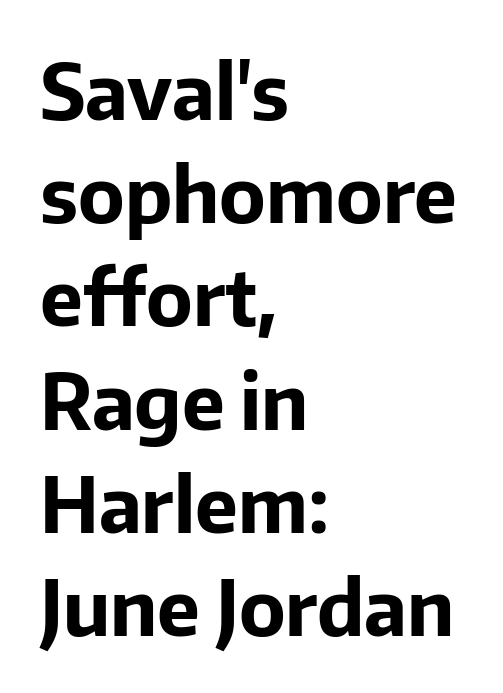
{"serif": "no", "italic": "no", "bold": "yes", "weight": "bold", "width": "normal", "stroke_contrast": "low", "x_height": "medium", "monospaced": "no", "underline": "no", "align": "left", "line_spacing": "normal", "line_spacing_ratio": 1.34, "letter_spacing": "normal", "letter_spacing_em": 0.0, "glyph_px": 77}
